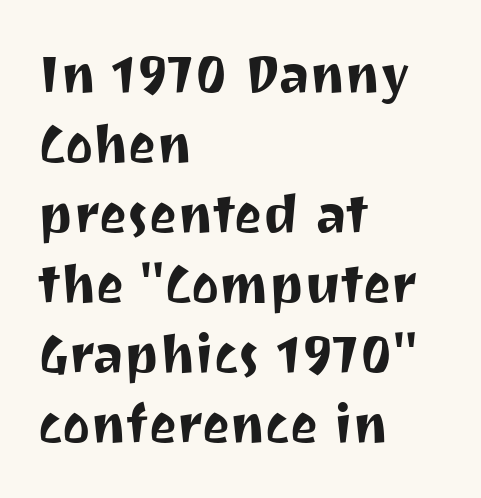
Reading down the column, the eye jumps a familiar distance to each next line. Nope, not italic — everything's standing straight. Examine the stroke ends and you'll find no serifs. What stands out about the letter spacing? Nothing — it is the standard amount.
